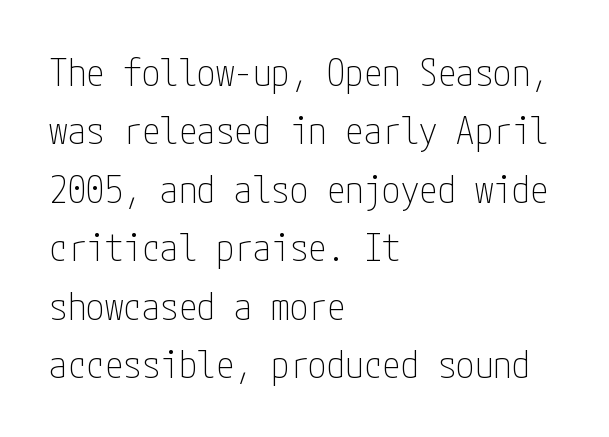
Q: Is the text bold? A: No.
Q: Is the text italic (slanted)? A: No, it is upright.
Q: Is the typeface a serif or a sans-serif typeface? A: Sans-serif.
Q: Is the text underlined? A: No.
Q: How is the paragraph aligned? A: Left-aligned.
Q: Is the spacing between letters normal or unusually wide? A: Normal.
Q: Is the spacing between lines tight, normal or loose? A: Normal.
Q: Width (condensed, normal, or wide)? A: Condensed.
Q: Stroke contrast? A: Low.
Q: x-height? A: Medium.
